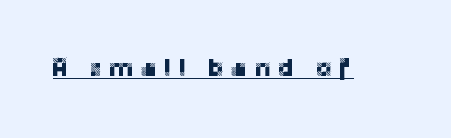
The image shows 26 px text type, upright; set unusually wide letter spacing (+0.23 em), underlined.
